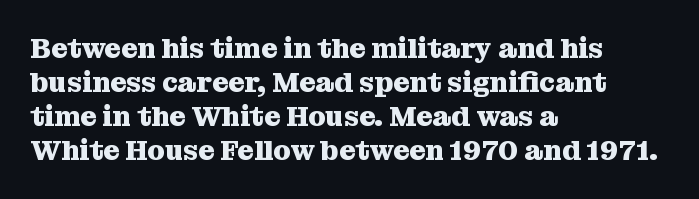
The image shows 28 px heavy serif type, upright; set left-aligned, line spacing 1.21x, normal letter spacing, not underlined; medium stroke contrast and a medium x-height.
